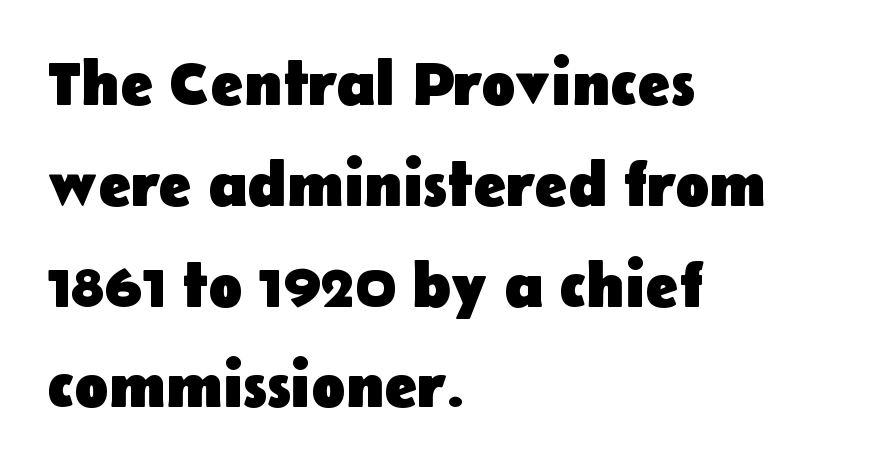
The image shows 63 px heavy sans-serif type, upright; set left-aligned, normal line spacing (1.6x), normal letter spacing, not underlined; low stroke contrast and a medium x-height.
